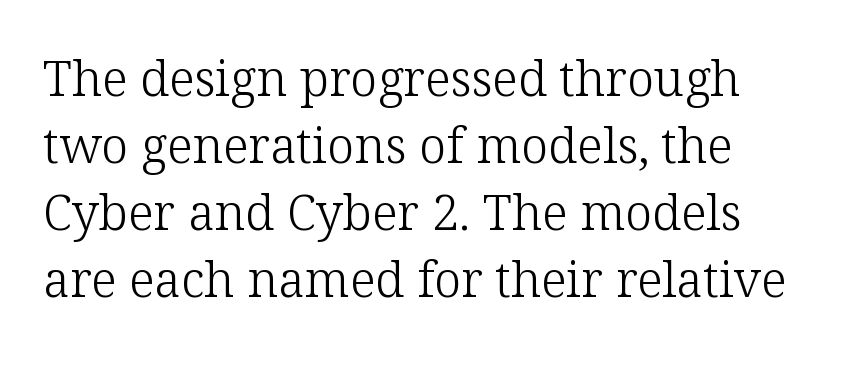
{"serif": "yes", "italic": "no", "bold": "no", "weight": "light", "width": "normal", "stroke_contrast": "low", "x_height": "medium", "monospaced": "no", "underline": "no", "line_spacing": "normal", "line_spacing_ratio": 1.37, "letter_spacing": "normal", "letter_spacing_em": 0.0, "glyph_px": 49}
